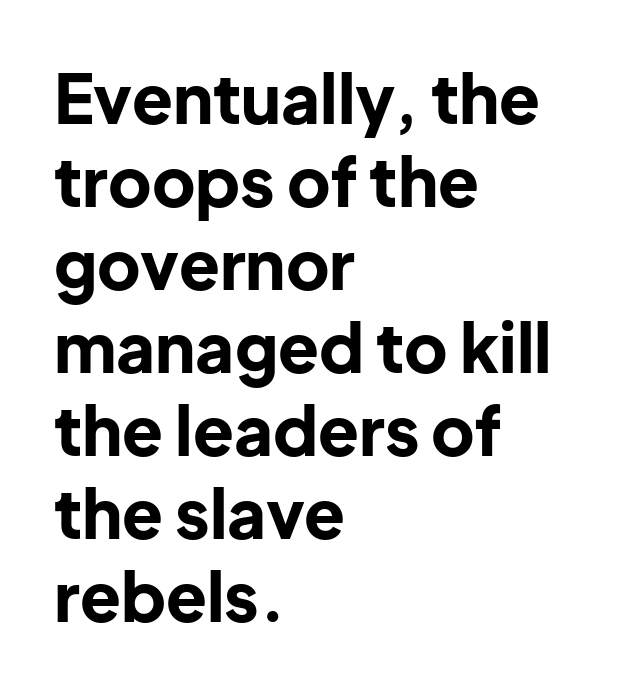
Weight check: bold — yes, fully. Each line starts at the same left margin while the right side varies. When letters stand straight like this, we call the style roman or upright. Examine the stroke ends and you'll find no serifs. Only glyphs here, with clear space below each row. Spacing verdict: proportional, widths tailored to each character.
